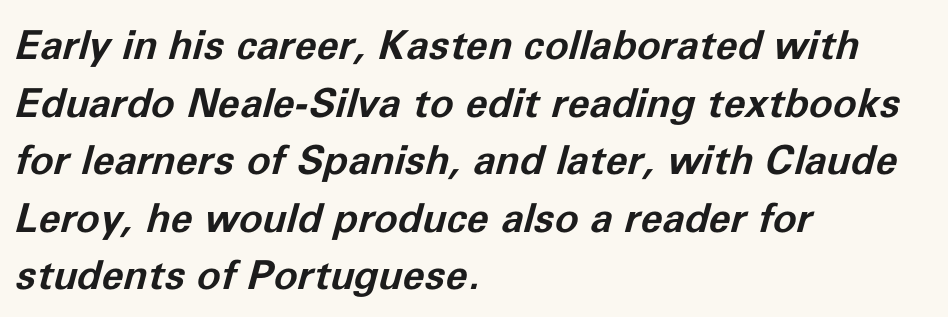
{"italic": "yes", "lean": "right", "slant_degrees": 11, "bold": "yes", "weight": "bold", "width": "normal", "stroke_contrast": "low", "x_height": "medium", "monospaced": "no", "underline": "no", "align": "left", "line_spacing": "normal", "line_spacing_ratio": 1.44, "letter_spacing": "normal", "letter_spacing_em": 0.0, "glyph_px": 40}
